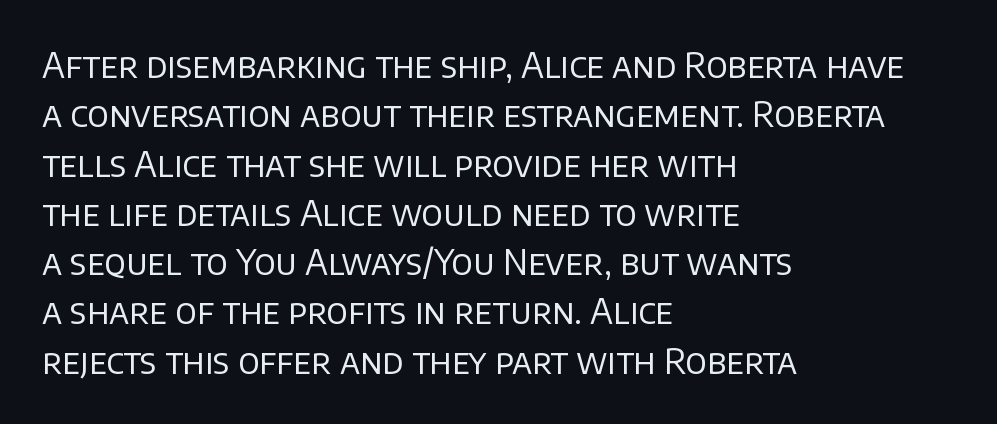
The image shows 34 px regular-weight sans-serif type, upright; set left-aligned, normal line spacing (1.45x), normal letter spacing, not underlined; low stroke contrast and a large x-height.
